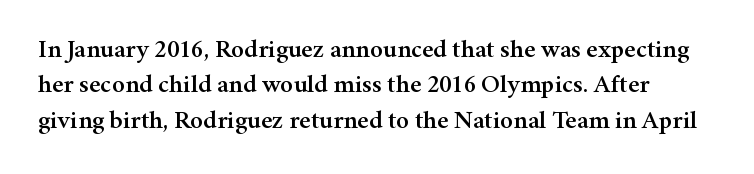
The image shows 26 px text type, upright; set normal line spacing (1.36x), normal letter spacing, not underlined.
